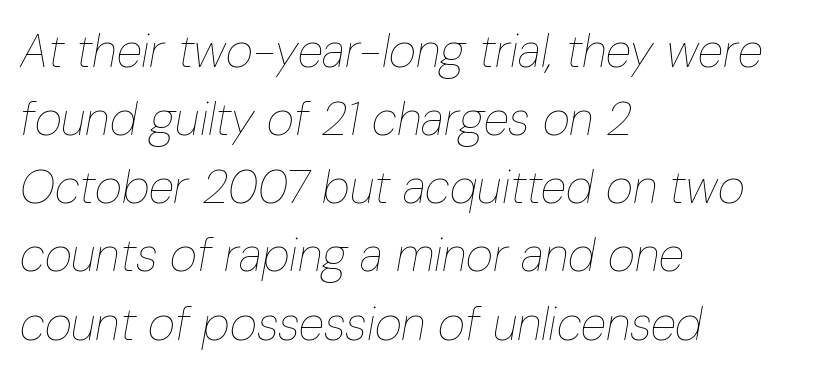
The image shows 47 px thin, condensed type, italic (leaning right); set left-aligned, normal line spacing (1.45x), normal letter spacing, not underlined; low stroke contrast and a medium x-height.
